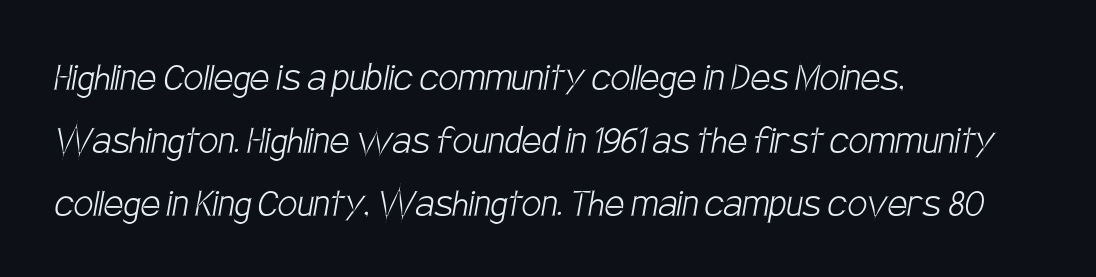
The gaps between neighbouring characters are ordinary and unremarkable. Nope, no serifs anywhere on these letters. Decoration check: the copy has no underline. How would I describe the line gaps? Plain and ordinary.
